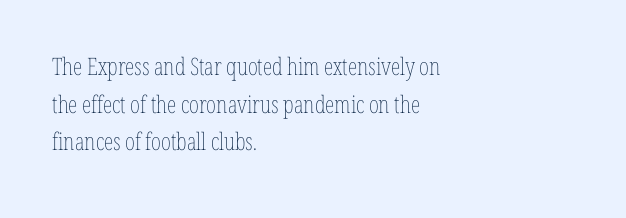
{"italic": "no", "bold": "no", "underline": "no", "align": "left", "line_spacing": "normal", "line_spacing_ratio": 1.57, "letter_spacing": "normal", "letter_spacing_em": 0.0, "glyph_px": 24}
